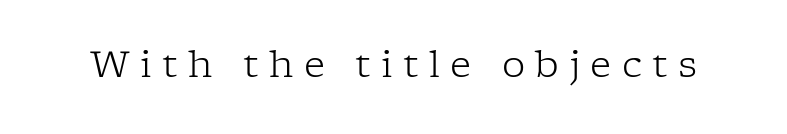
The image shows 37 px light serif type, upright; set unusually wide letter spacing (+0.28 em), not underlined; low stroke contrast and a medium x-height.
